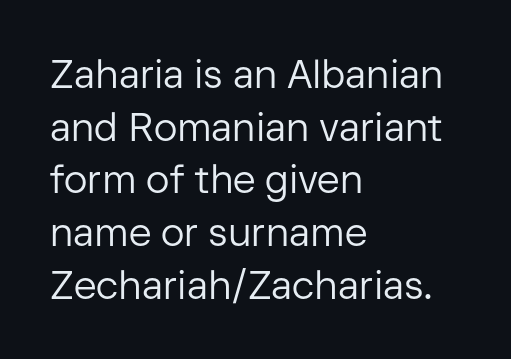
{"serif": "no", "italic": "no", "bold": "no", "weight": "regular", "width": "normal", "stroke_contrast": "low", "x_height": "medium", "monospaced": "no", "underline": "no", "align": "left", "line_spacing": "normal", "line_spacing_ratio": 1.35, "letter_spacing": "normal", "letter_spacing_em": 0.0, "glyph_px": 39}
